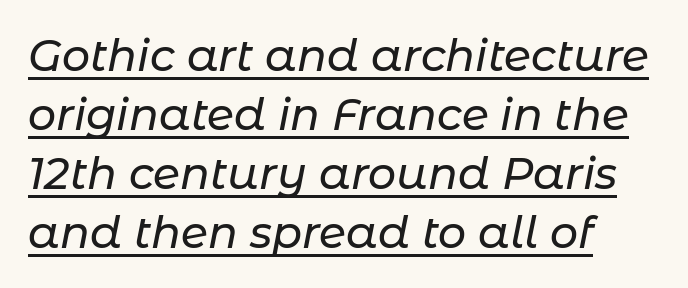
{"italic": "yes", "lean": "right", "slant_degrees": 11, "width": "normal", "stroke_contrast": "low", "x_height": "medium", "monospaced": "no", "underline": "yes", "align": "left", "line_spacing": "normal", "line_spacing_ratio": 1.34, "letter_spacing": "normal", "letter_spacing_em": 0.0, "glyph_px": 44}
